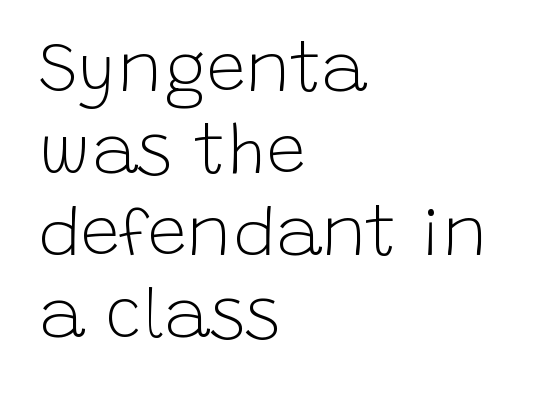
This sample uses plain, unmodified letter spacing. Check the space under the baseline: it is left empty. Nothing sits at the stroke ends, so this counts as sans-serif. Nothing heavy about these letters — not bold at all. The rendering uses natural spacing where letterforms have individual widths. The setting favours the left margin, as ordinary paragraphs usually do.
